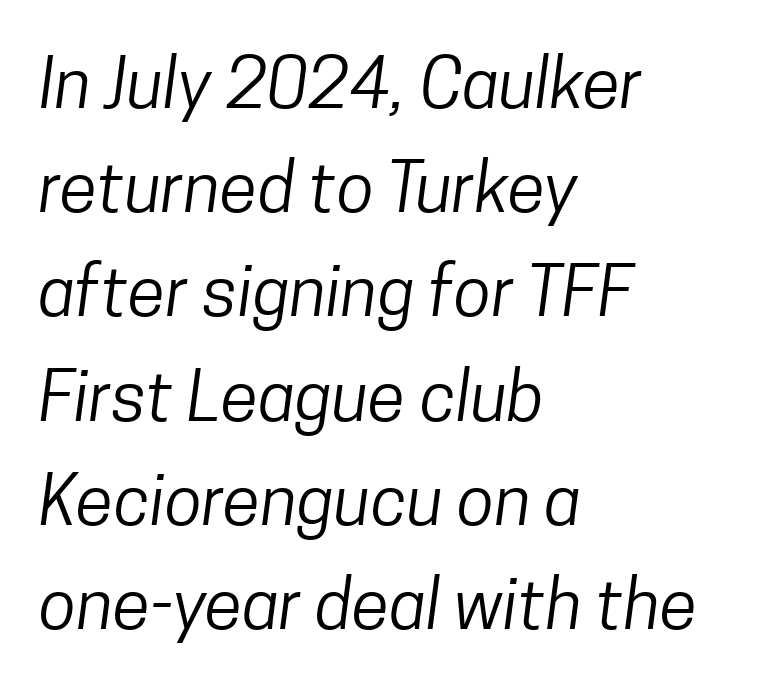
These glyphs show unthickened strokes, regular width or finer. A normal amount of white space separates one row of letters from the next. Quick note: underline off. You could not count columns in this text — the font is proportionally spaced. Letter spacing: default.
